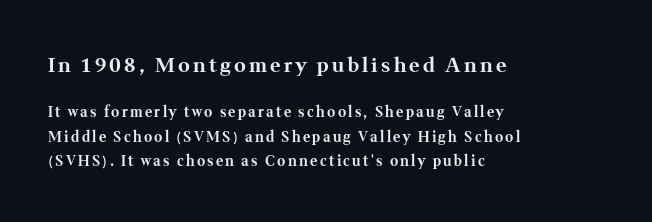
The string is rendered with underlining switched off. The letters in the upper block stand taller than those in the block below. Strokes here are thick enough to call this a true bold. No italicization has been applied; the sample stays upright.
